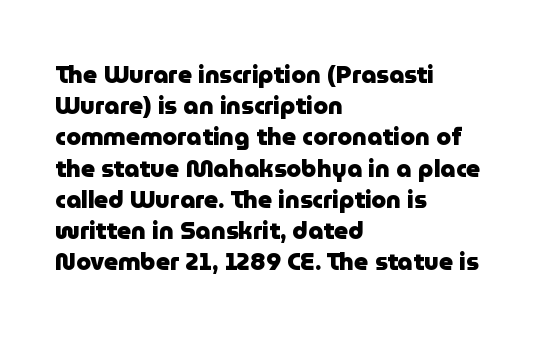
Q: Is the text bold? A: Yes.
Q: Is the text italic (slanted)? A: No, it is upright.
Q: Is the text underlined? A: No.
Q: How is the paragraph aligned? A: Left-aligned.
Q: Is the spacing between letters normal or unusually wide? A: Normal.
Q: Is the spacing between lines tight, normal or loose? A: Normal.
